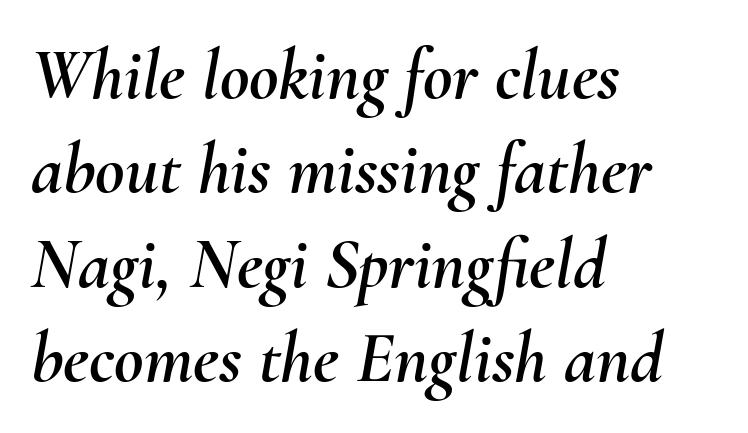
The lettering tilts uniformly, giving the passage an italic look. In terms of leading, this rendering sits right in the middle. The rendering anchors every line to the left-hand side. Tracking value appears to be zero — textbook default spacing. Rule under the text: the space is simply empty.
